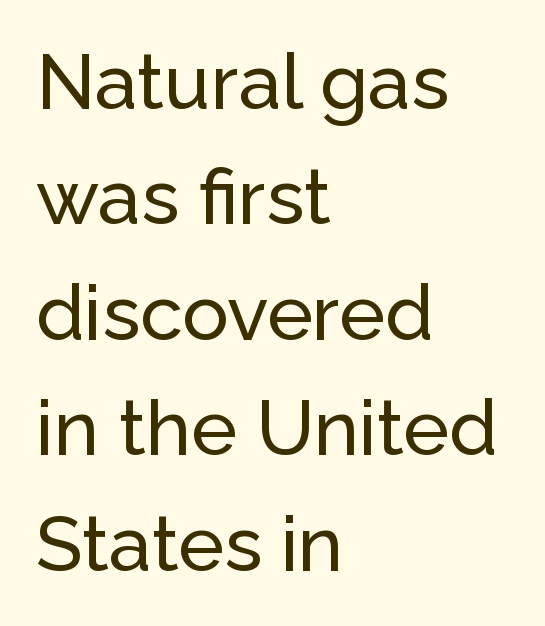
Font category for this specimen: sans-serif. The specimen omits any rule beneath the text block's lines. Every row of glyphs begins at an identical x-position on the left. Note the varied advance widths — an 'i' is clearly narrower than an 'm'. The line texture is even and compact thanks to regular tracking.
